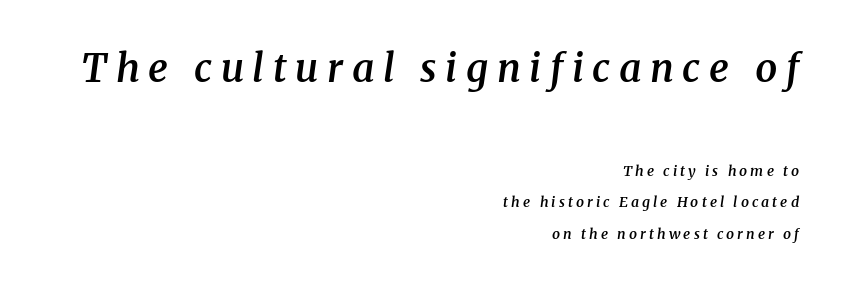
The image shows 39 px semibold serif type, italic (leaning right); set right-aligned, loose line spacing (2.25x), unusually wide letter spacing (+0.22 em), not underlined; the first (top) block is 2.79x larger; medium stroke contrast and a medium x-height.
